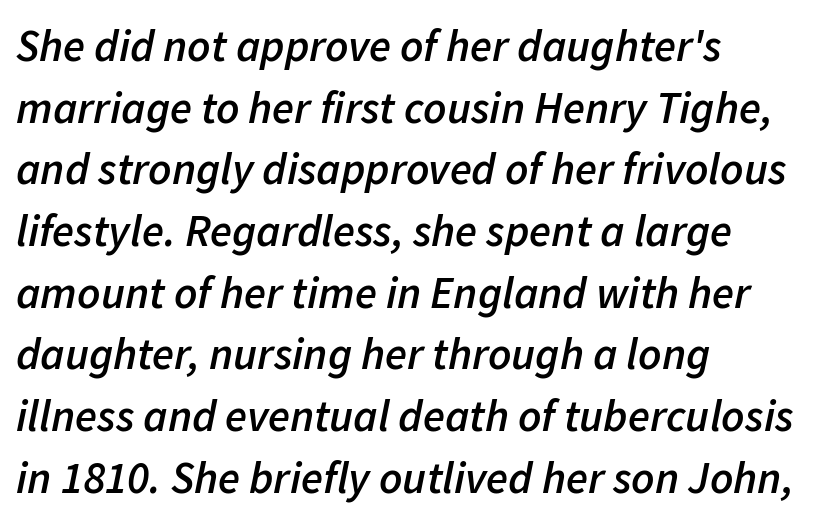
Q: Is the text bold? A: Semi-bold.
Q: Is the text italic (slanted)? A: Yes, it leans right by about 11 degrees.
Q: Is the text underlined? A: No.
Q: How is the paragraph aligned? A: Left-aligned.
Q: Is the spacing between letters normal or unusually wide? A: Normal.
Q: Is the spacing between lines tight, normal or loose? A: Normal.
Q: Width (condensed, normal, or wide)? A: Normal.
Q: Stroke contrast? A: Low.
Q: x-height? A: Medium.
Q: Monospaced? A: No.
